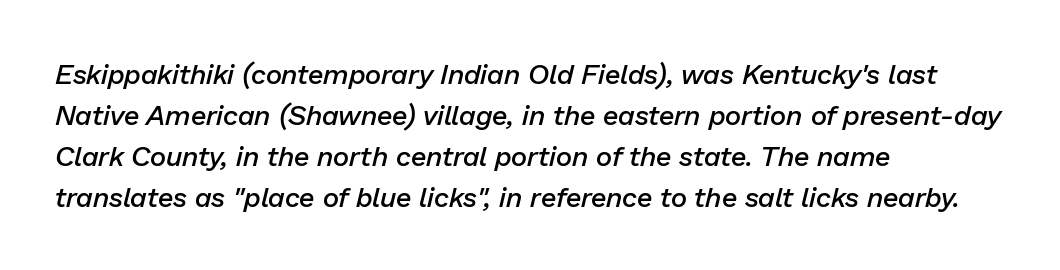
Q: Is the text bold? A: Semi-bold.
Q: Is the text italic (slanted)? A: Yes, it leans right by about 13 degrees.
Q: Is the text underlined? A: No.
Q: How is the paragraph aligned? A: Left-aligned.
Q: Is the spacing between letters normal or unusually wide? A: Normal.
Q: Is the spacing between lines tight, normal or loose? A: Normal.
Q: Width (condensed, normal, or wide)? A: Normal.
Q: Stroke contrast? A: Low.
Q: x-height? A: Medium.
Q: Monospaced? A: No.
